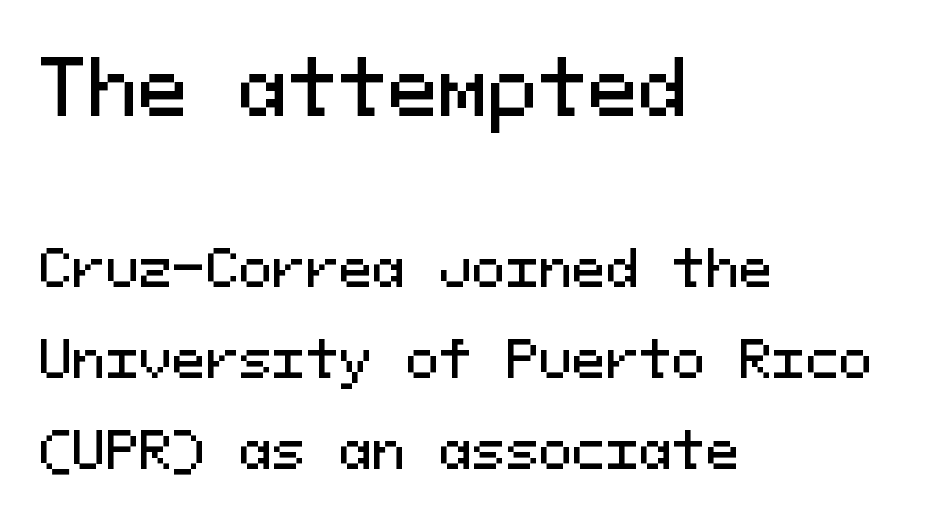
The image shows 75 px sans-serif type, upright, monospaced; set left-aligned, line spacing 1.82x, normal letter spacing, not underlined; the first (top) block is 1.5x larger; medium stroke contrast and a medium x-height.
